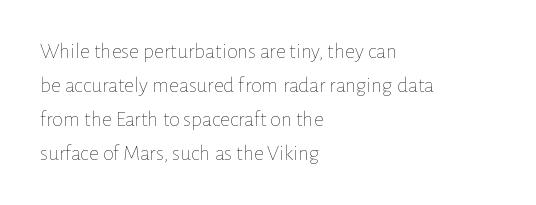
Q: Is the text bold? A: No.
Q: Is the text italic (slanted)? A: No, it is upright.
Q: Is the text underlined? A: No.
Q: How is the paragraph aligned? A: Left-aligned.
Q: Is the spacing between letters normal or unusually wide? A: Normal.
Q: Is the spacing between lines tight, normal or loose? A: Normal.
